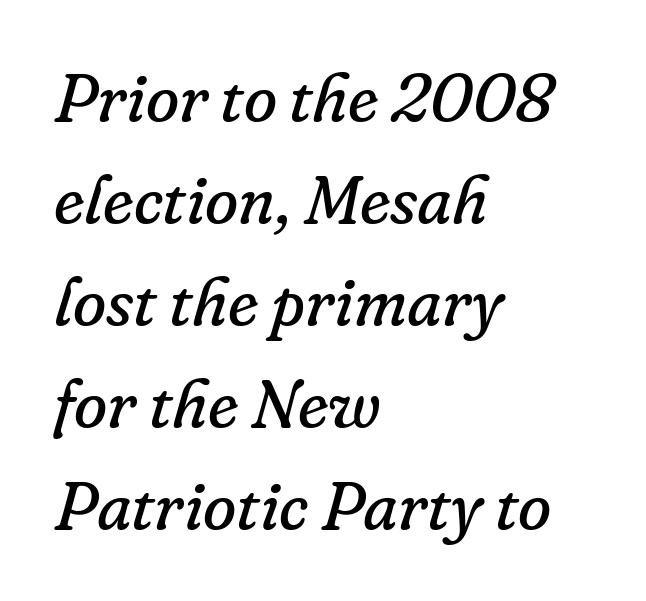
The image shows 68 px regular-weight serif type, italic (leaning right); set left-aligned, normal line spacing (1.5x), normal letter spacing, not underlined; low stroke contrast and a small x-height.
